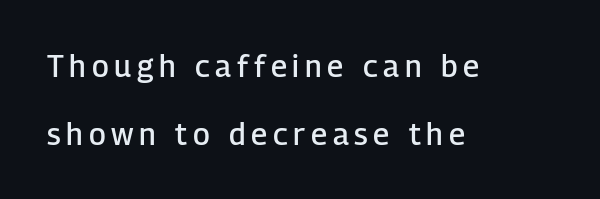
Font category for this specimen: sans-serif. Horizontally, the lines are justified to the leading edge only. Type without underlining. Spacing verdict: proportional, widths tailored to each character.
